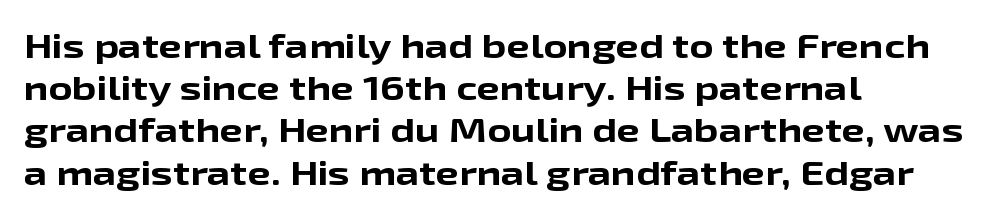
Q: Is the text bold? A: Yes.
Q: Is the text italic (slanted)? A: No, it is upright.
Q: Is the typeface a serif or a sans-serif typeface? A: Sans-serif.
Q: Is the text underlined? A: No.
Q: How is the paragraph aligned? A: Left-aligned.
Q: Is the spacing between letters normal or unusually wide? A: Normal.
Q: Is the spacing between lines tight, normal or loose? A: Normal.
Q: Width (condensed, normal, or wide)? A: Wide.
Q: Stroke contrast? A: Low.
Q: x-height? A: Medium.
Q: Monospaced? A: No.
